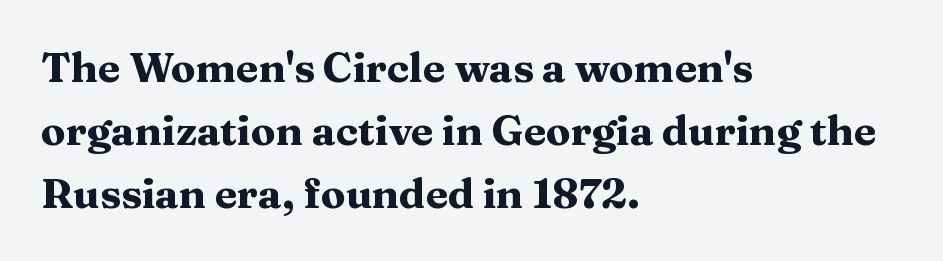
{"serif": "yes", "italic": "no", "bold": "yes", "weight": "heavy", "width": "wide", "stroke_contrast": "medium", "x_height": "medium", "monospaced": "no", "underline": "no", "align": "left", "line_spacing": "normal", "line_spacing_ratio": 1.54, "letter_spacing": "normal", "letter_spacing_em": 0.0, "glyph_px": 41}
